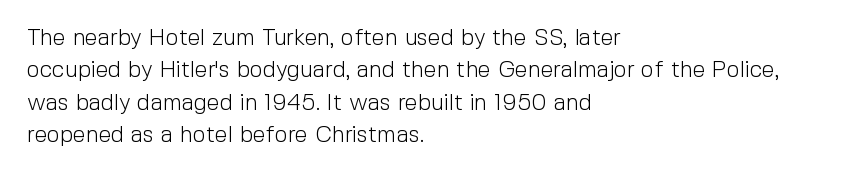
The image shows 23 px text type, upright; set left-aligned, normal line spacing (1.41x), normal letter spacing, not underlined.
